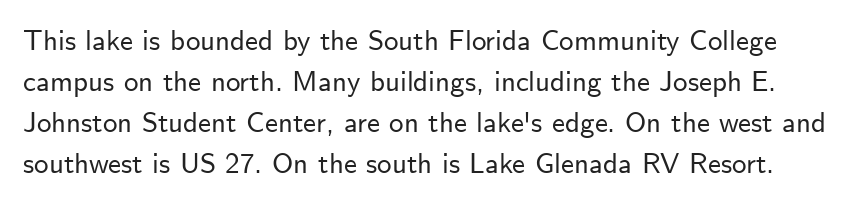
{"serif": "no", "italic": "no", "width": "normal", "stroke_contrast": "low", "x_height": "small", "monospaced": "no", "underline": "no", "line_spacing": "normal", "line_spacing_ratio": 1.41, "letter_spacing": "normal", "letter_spacing_em": 0.0, "glyph_px": 29}
